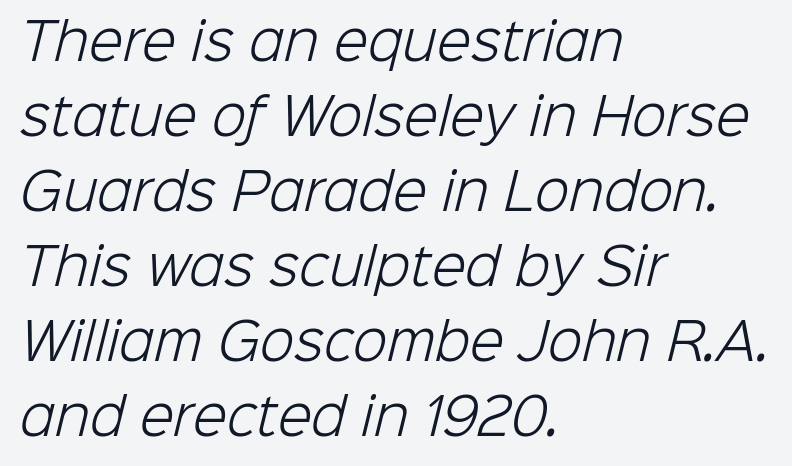
The space directly below the letters is spotless. Line beginnings align vertically; line endings do not. What's the leading like? Ordinary, nothing unusual. Are there feet on the stems? There aren't — it's a sans. Nothing unusual about the tracking: characters are spaced as the font intends. Bold? No — there's no thickening of the strokes.
